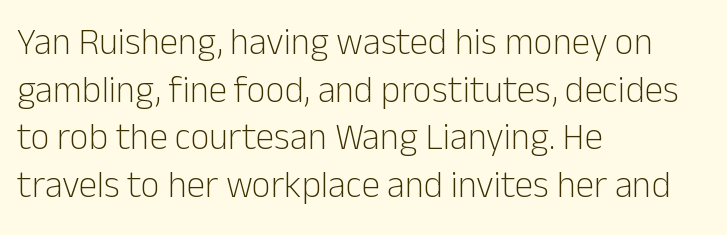
Q: Is the text bold? A: No.
Q: Is the text italic (slanted)? A: No, it is upright.
Q: Is the typeface a serif or a sans-serif typeface? A: Sans-serif.
Q: Is the text underlined? A: No.
Q: How is the paragraph aligned? A: Left-aligned.
Q: Is the spacing between letters normal or unusually wide? A: Normal.
Q: Is the spacing between lines tight, normal or loose? A: Normal.
Q: Width (condensed, normal, or wide)? A: Normal.
Q: Stroke contrast? A: Low.
Q: x-height? A: Medium.
Q: Monospaced? A: No.
